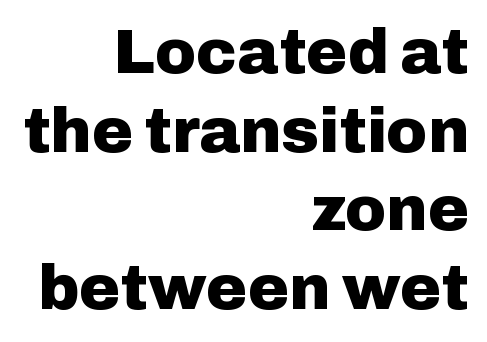
Quick note: interline space is typical. The glyphs have the mass of a bold cut. Think of a printed novel: that variable character pitch is what you see here. Does the type have serifs? No, each stem ends abruptly. Nobody touched the tracking dial on this one. This sample uses an upright cut, with every glyph sitting square on the baseline.
